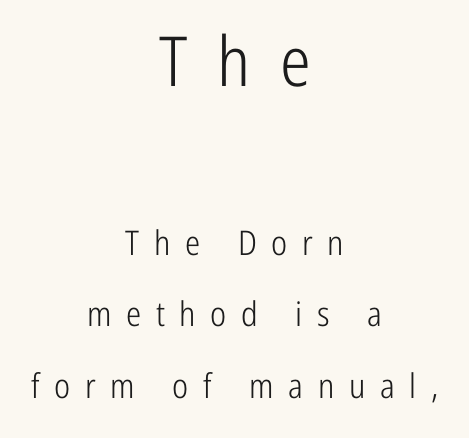
The block sitting higher on the canvas is the one with enlarged characters. Upright lettering throughout. Here the designer chose a conventional face with non-uniform glyph widths. Weight: in the light-to-regular range.
